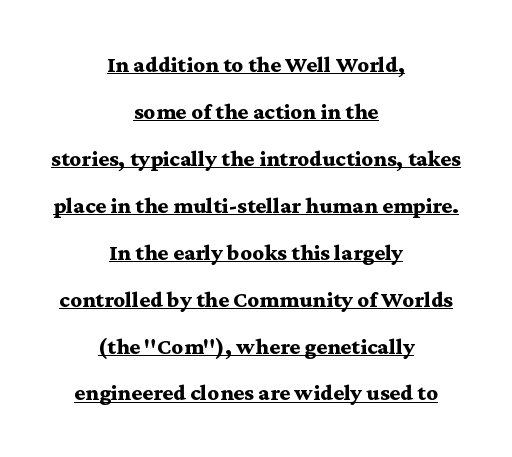
The image shows 23 px bold type, upright; set centered, loose line spacing (2.04x), normal letter spacing, underlined.
